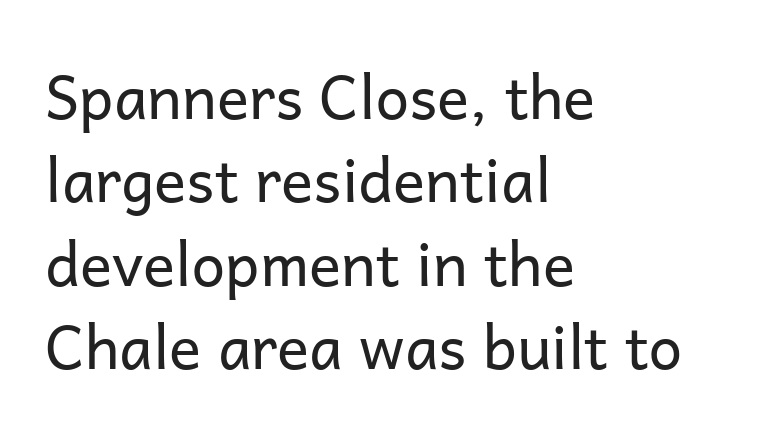
{"serif": "no", "italic": "no", "bold": "no", "weight": "regular", "width": "normal", "stroke_contrast": "low", "x_height": "medium", "monospaced": "no", "underline": "no", "align": "left", "line_spacing": "normal", "line_spacing_ratio": 1.39, "letter_spacing": "normal", "letter_spacing_em": 0.0, "glyph_px": 60}
